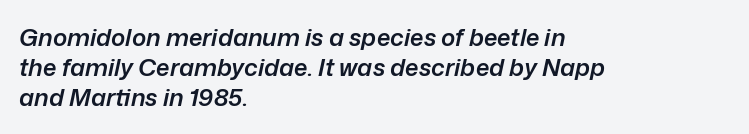
Q: Is the text bold? A: Semi-bold.
Q: Is the text italic (slanted)? A: Yes, it leans right by about 12 degrees.
Q: Is the text underlined? A: No.
Q: How is the paragraph aligned? A: Left-aligned.
Q: Is the spacing between letters normal or unusually wide? A: Normal.
Q: Is the spacing between lines tight, normal or loose? A: Normal.
